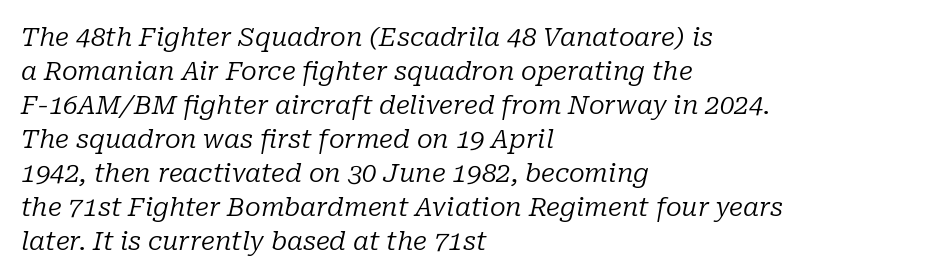
Q: Is the text bold? A: No.
Q: Is the text italic (slanted)? A: Yes, it leans right by about 10 degrees.
Q: Is the text underlined? A: No.
Q: How is the paragraph aligned? A: Left-aligned.
Q: Is the spacing between letters normal or unusually wide? A: Normal.
Q: Is the spacing between lines tight, normal or loose? A: Normal.
